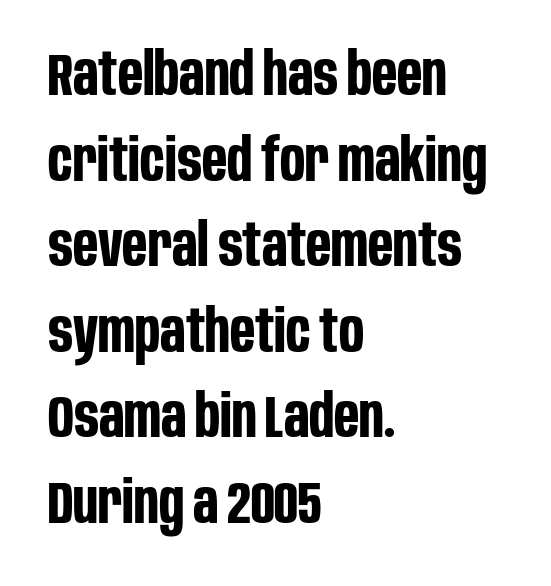
Q: Is the text bold? A: Yes.
Q: Is the text italic (slanted)? A: No, it is upright.
Q: Is the typeface a serif or a sans-serif typeface? A: Sans-serif.
Q: Is the text underlined? A: No.
Q: How is the paragraph aligned? A: Left-aligned.
Q: Is the spacing between letters normal or unusually wide? A: Normal.
Q: Is the spacing between lines tight, normal or loose? A: Normal.
Q: Width (condensed, normal, or wide)? A: Condensed.
Q: Stroke contrast? A: Low.
Q: x-height? A: Large.
Q: Monospaced? A: No.
